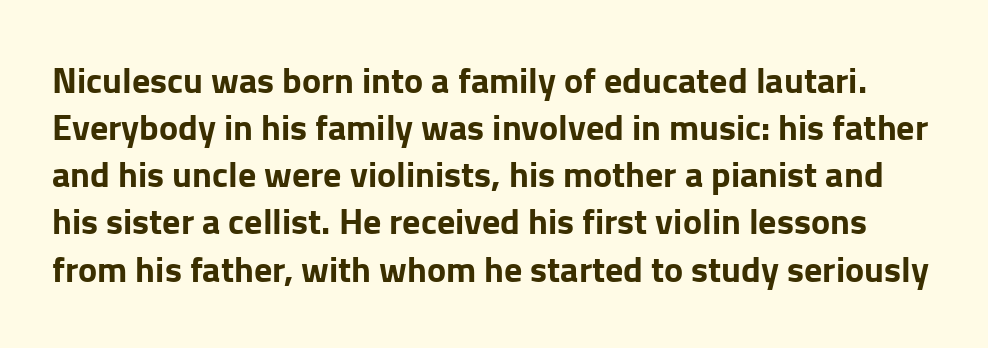
The image shows 36 px bold sans-serif type, upright; set normal line spacing (1.31x), normal letter spacing, not underlined; low stroke contrast and a medium x-height.
